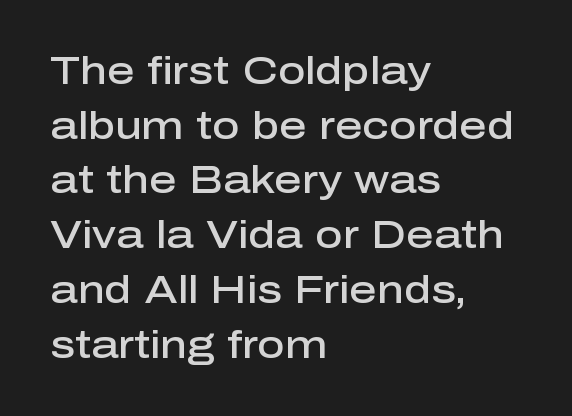
Q: Is the text bold? A: Semi-bold.
Q: Is the text italic (slanted)? A: No, it is upright.
Q: Is the typeface a serif or a sans-serif typeface? A: Sans-serif.
Q: Is the text underlined? A: No.
Q: How is the paragraph aligned? A: Left-aligned.
Q: Is the spacing between letters normal or unusually wide? A: Normal.
Q: Is the spacing between lines tight, normal or loose? A: Normal.
Q: Width (condensed, normal, or wide)? A: Normal.
Q: Stroke contrast? A: Low.
Q: x-height? A: Medium.
Q: Monospaced? A: No.
